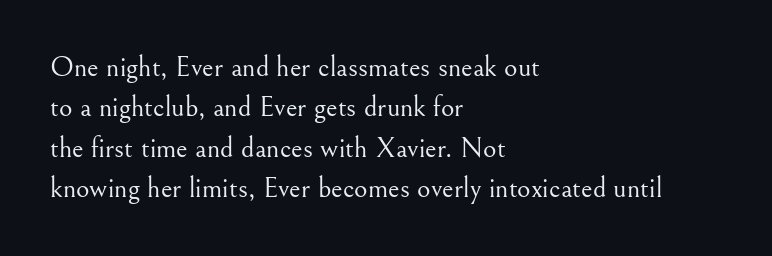
Q: Is the text bold? A: No.
Q: Is the text italic (slanted)? A: No, it is upright.
Q: Is the typeface a serif or a sans-serif typeface? A: Serif.
Q: Is the text underlined? A: No.
Q: How is the paragraph aligned? A: Left-aligned.
Q: Is the spacing between letters normal or unusually wide? A: Normal.
Q: Is the spacing between lines tight, normal or loose? A: Normal.
Q: Width (condensed, normal, or wide)? A: Normal.
Q: Stroke contrast? A: Medium.
Q: x-height? A: Small.
Q: Monospaced? A: No.
